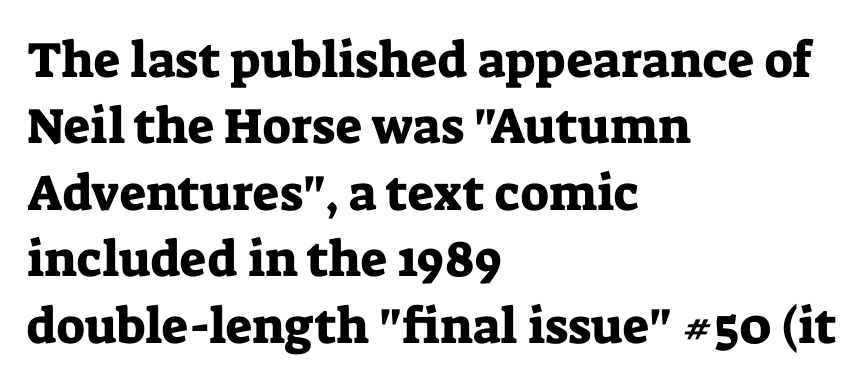
The text was rendered using a seriffed face with decorative stroke endings. Here the designer chose a conventional face with non-uniform glyph widths. Notice how the stems are strictly vertical — no italics here. A normal amount of white space separates one row of letters from the next.
